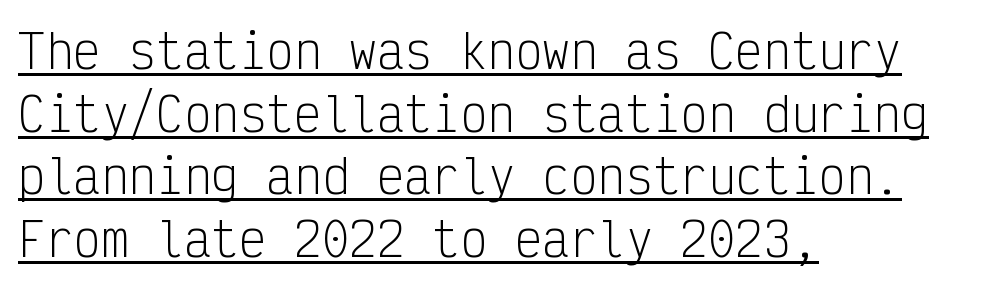
{"serif": "no", "italic": "no", "bold": "no", "weight": "light", "width": "condensed", "stroke_contrast": "low", "x_height": "medium", "monospaced": "yes", "underline": "yes", "align": "left", "line_spacing": "normal", "line_spacing_ratio": 1.36, "letter_spacing": "normal", "letter_spacing_em": 0.0, "glyph_px": 46}
